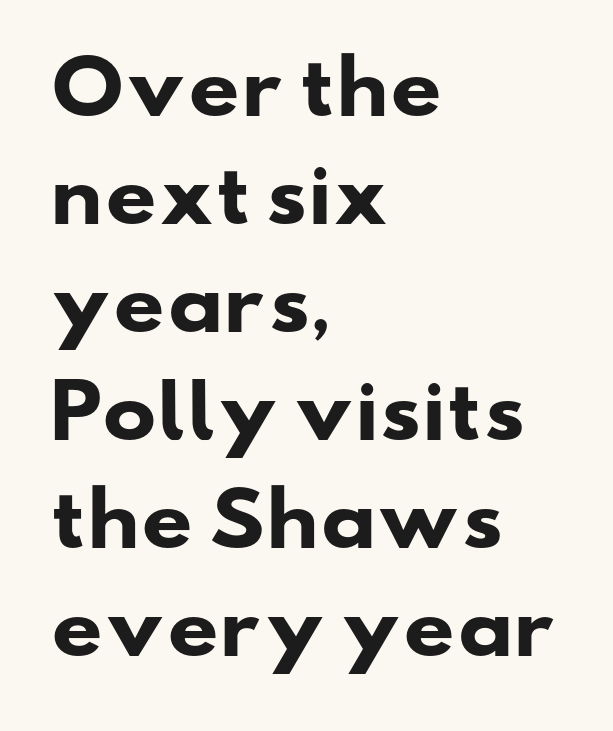
The image shows 72 px heavy, wide sans-serif type; set left-aligned, normal line spacing (1.5x), normal letter spacing, not underlined; low stroke contrast and a small x-height.
